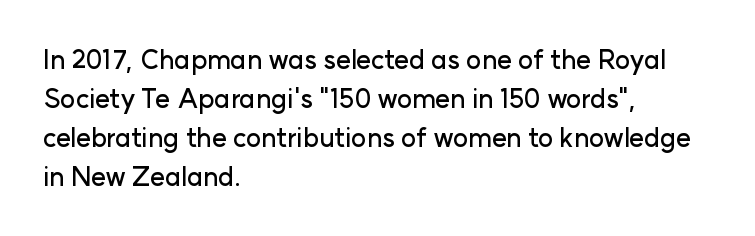
{"italic": "no", "underline": "no", "align": "left", "line_spacing": "normal", "line_spacing_ratio": 1.5, "letter_spacing": "normal", "letter_spacing_em": 0.0, "glyph_px": 26}
